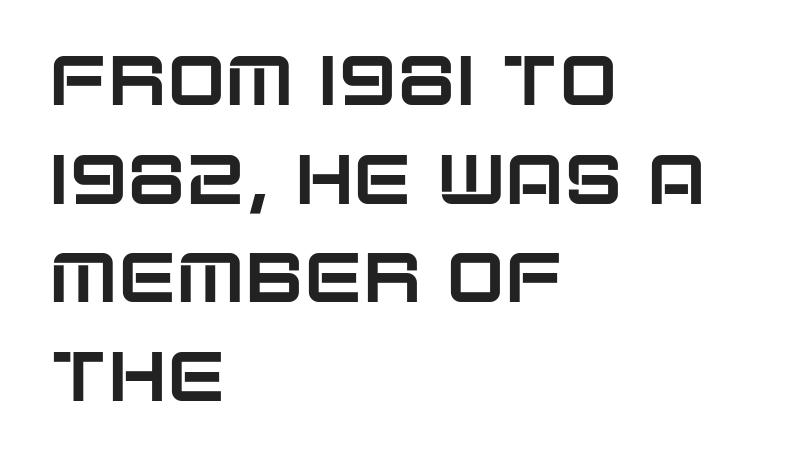
{"serif": "no", "italic": "no", "width": "normal", "stroke_contrast": "low", "x_height": "large", "monospaced": "no", "underline": "no", "align": "left", "line_spacing": "normal", "line_spacing_ratio": 1.41, "letter_spacing": "normal", "letter_spacing_em": 0.0, "glyph_px": 70}
